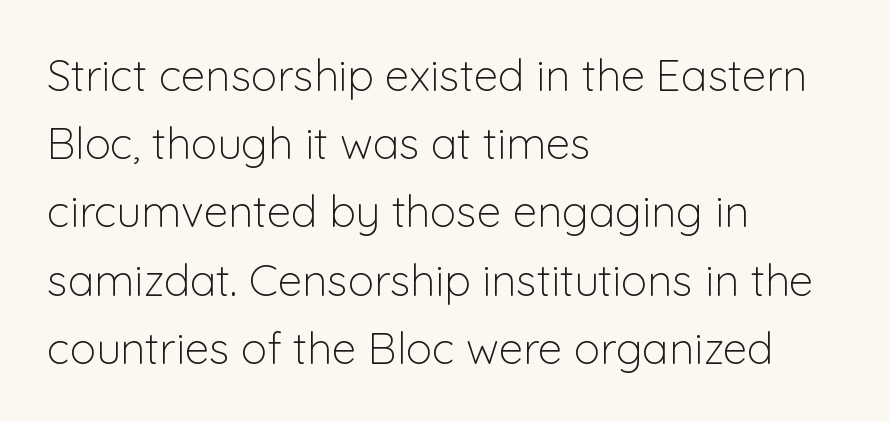
{"serif": "no", "italic": "no", "bold": "no", "weight": "light", "width": "normal", "stroke_contrast": "low", "x_height": "medium", "monospaced": "no", "underline": "no", "align": "left", "line_spacing": "normal", "line_spacing_ratio": 1.55, "letter_spacing": "normal", "letter_spacing_em": 0.0, "glyph_px": 44}
